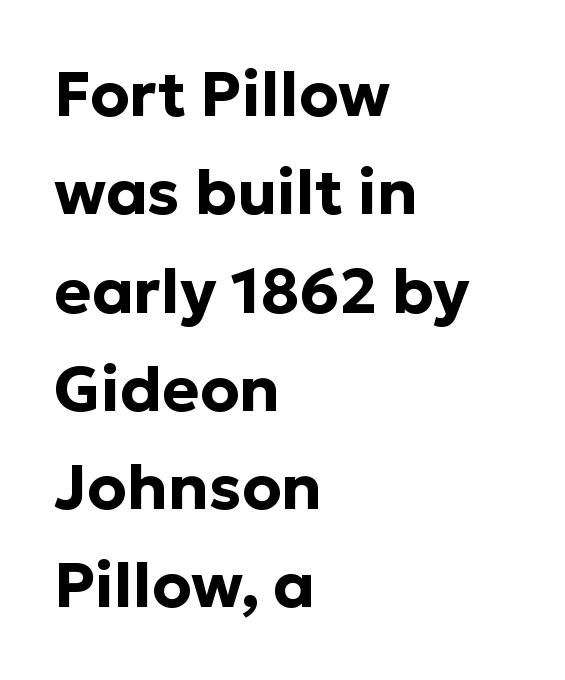
Q: Is the text bold? A: Yes.
Q: Is the text italic (slanted)? A: No, it is upright.
Q: Is the typeface a serif or a sans-serif typeface? A: Sans-serif.
Q: Is the text underlined? A: No.
Q: How is the paragraph aligned? A: Left-aligned.
Q: Is the spacing between letters normal or unusually wide? A: Normal.
Q: Is the spacing between lines tight, normal or loose? A: Normal.
Q: Width (condensed, normal, or wide)? A: Normal.
Q: Stroke contrast? A: Low.
Q: x-height? A: Medium.
Q: Monospaced? A: No.
